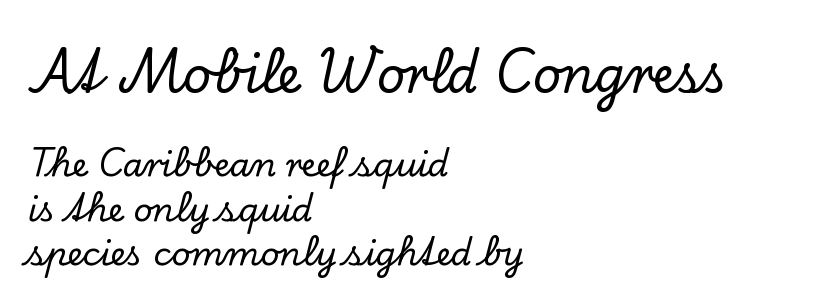
How are the letters spaced? Ordinarily, with no added tracking. The letters advance in unequal steps, a hallmark of proportional type. Type size steps down from the first block to the second.
